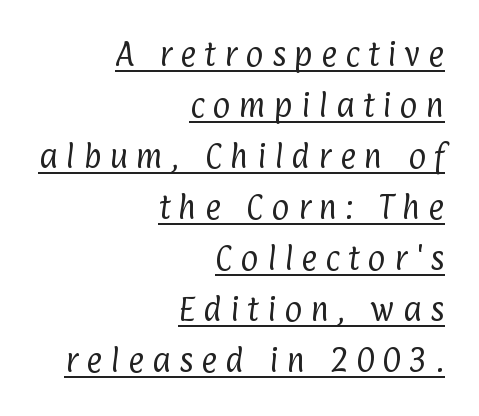
{"bold": "no", "underline": "yes", "align": "right", "line_spacing_ratio": 1.89, "letter_spacing": "wide", "letter_spacing_em": 0.31, "glyph_px": 27}
